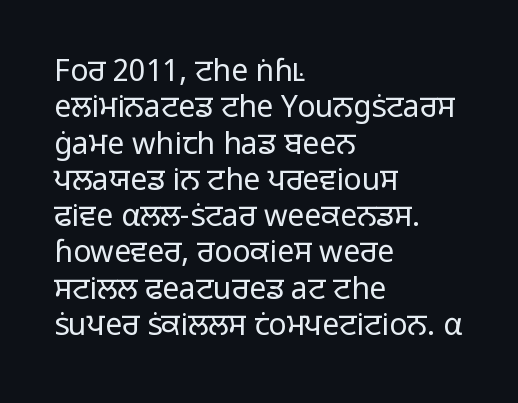
{"serif": "no", "italic": "no", "bold": "no", "weight": "light", "width": "normal", "stroke_contrast": "low", "x_height": "medium", "monospaced": "no", "underline": "no", "align": "left", "line_spacing_ratio": 1.21, "letter_spacing": "normal", "letter_spacing_em": 0.0, "glyph_px": 30}
